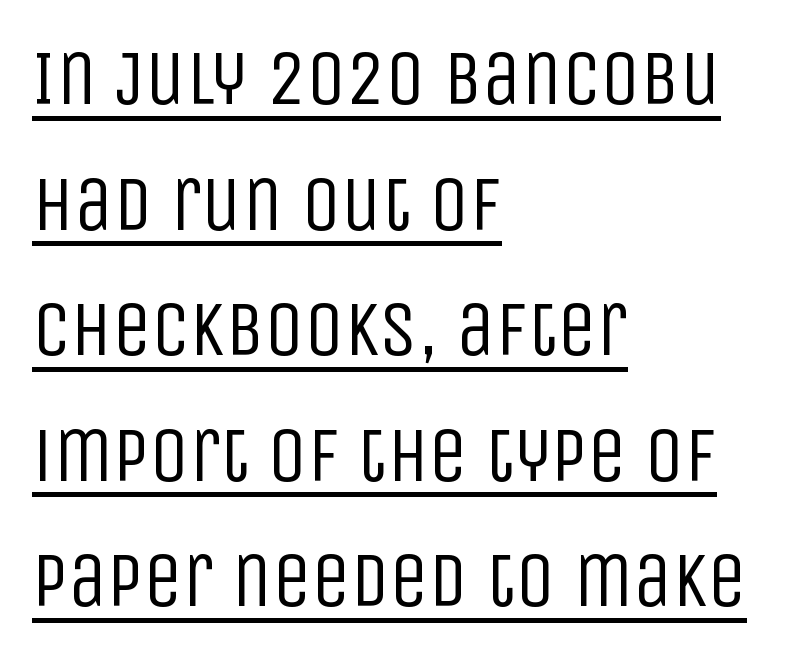
Nobody touched the tracking dial on this one. Somebody hit Ctrl+U on this one — the words are underlined. Varying glyph widths throughout — classic text-font behaviour. The letters look calm and open, with moderate or lighter stems.
